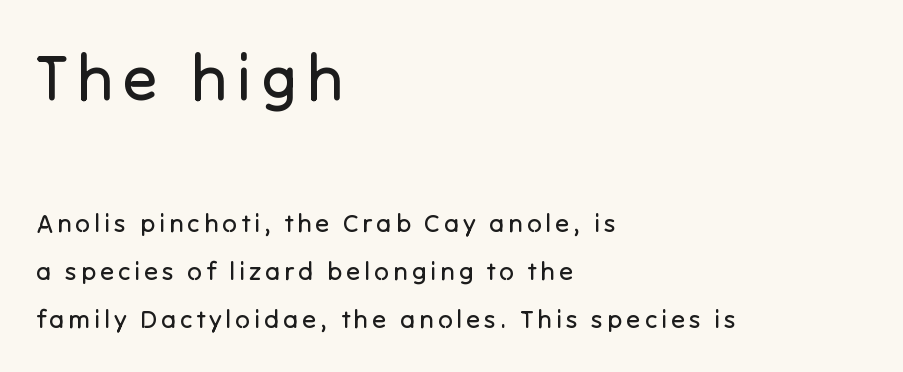
Is the type heavy? It reads as light-to-regular instead. Designer's note — italics off, roman on. Rule under the text: the space is simply empty. Note: larger setting up top, smaller setting below. The rendering uses natural spacing where letterforms have individual widths. Regarding serifs, this sample does without them.
